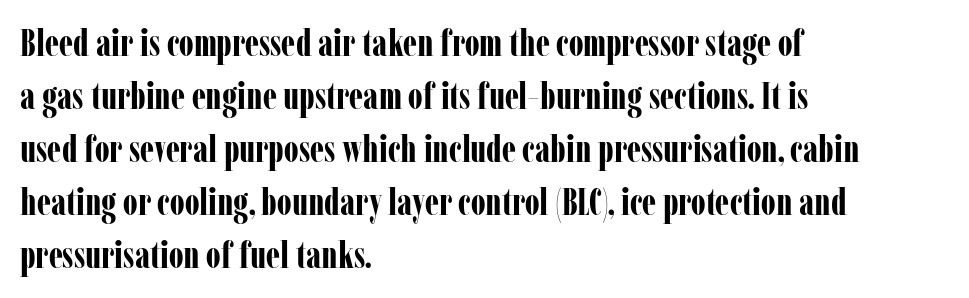
Q: Is the text bold? A: Yes.
Q: Is the text italic (slanted)? A: No, it is upright.
Q: Is the typeface a serif or a sans-serif typeface? A: Serif.
Q: Is the text underlined? A: No.
Q: How is the paragraph aligned? A: Left-aligned.
Q: Is the spacing between letters normal or unusually wide? A: Normal.
Q: Is the spacing between lines tight, normal or loose? A: Normal.
Q: Width (condensed, normal, or wide)? A: Condensed.
Q: Stroke contrast? A: Low.
Q: x-height? A: Medium.
Q: Monospaced? A: No.
